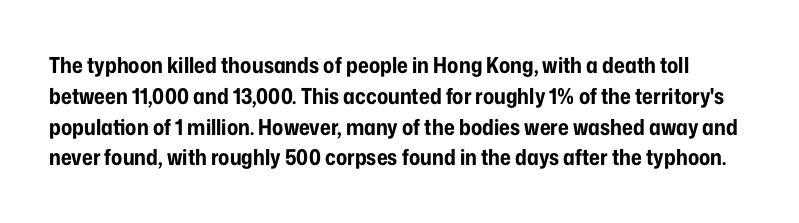
The image shows 22 px bold type, upright; set normal line spacing (1.4x), normal letter spacing, not underlined.
